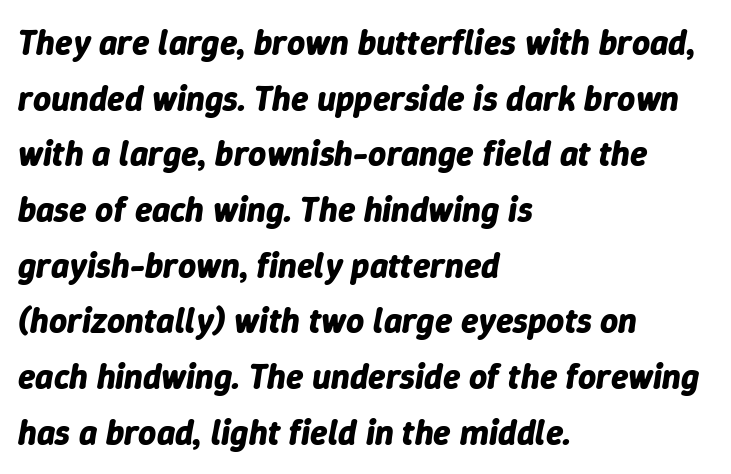
The image shows 35 px bold type, italic (leaning right); set left-aligned, normal line spacing (1.59x), normal letter spacing, not underlined; low stroke contrast and a medium x-height.
